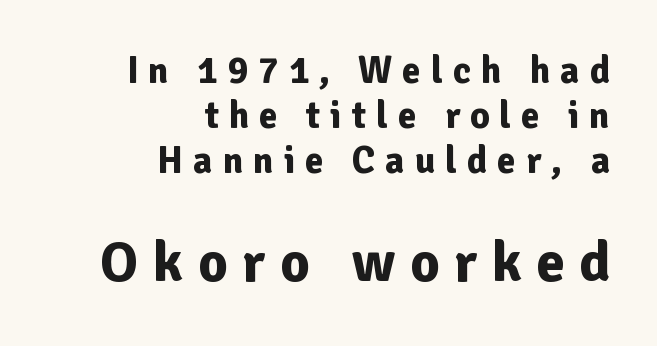
{"serif": "no", "italic": "no", "bold": "yes", "weight": "bold", "width": "normal", "stroke_contrast": "low", "x_height": "medium", "monospaced": "no", "underline": "no", "align": "right", "line_spacing_ratio": 1.18, "letter_spacing": "wide", "letter_spacing_em": 0.26, "larger_block": "second", "size_ratio": 1.5, "glyph_px": 57}
